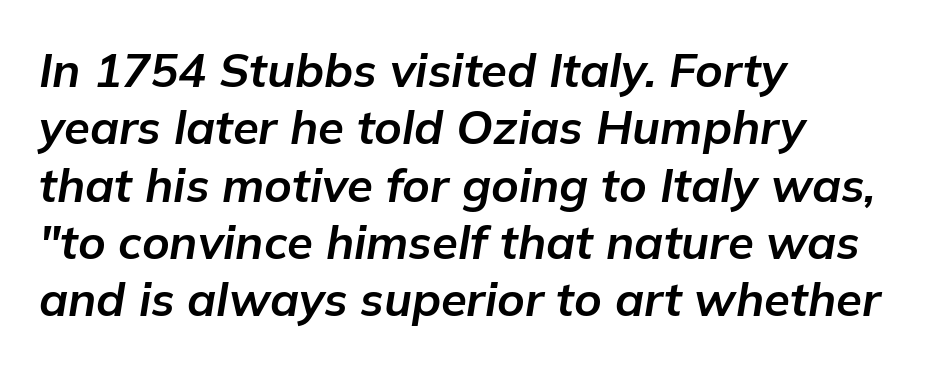
{"italic": "yes", "lean": "right", "slant_degrees": 9, "bold": "yes", "weight": "bold", "width": "normal", "stroke_contrast": "low", "x_height": "medium", "monospaced": "no", "underline": "no", "align": "left", "line_spacing_ratio": 1.22, "letter_spacing": "normal", "letter_spacing_em": 0.0, "glyph_px": 47}
